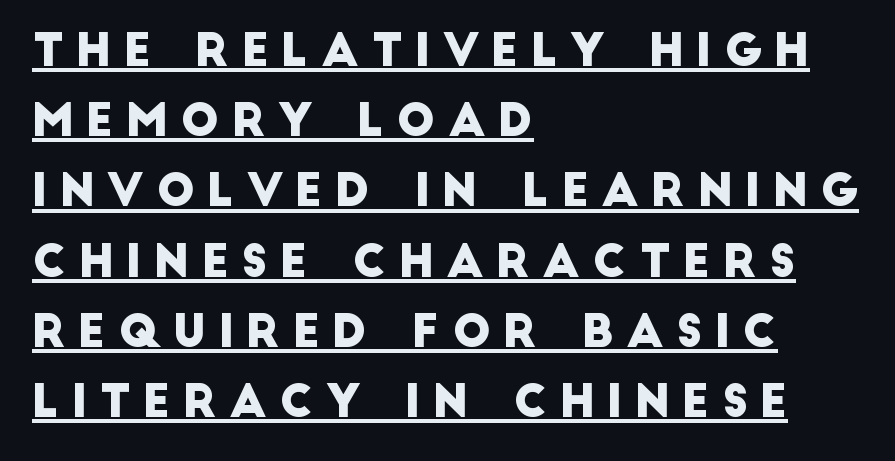
The image shows 45 px sans-serif type; set left-aligned, normal line spacing (1.56x), unusually wide letter spacing (+0.27 em), underlined; low stroke contrast and a large x-height.
